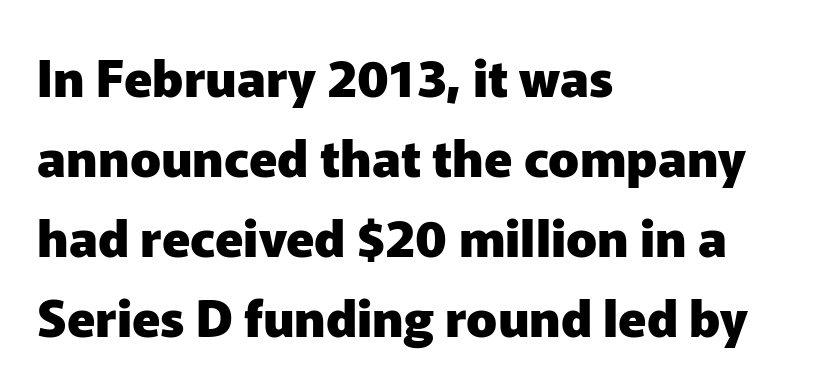
The area under the type is left untouched. In CSS terms this would be text-align: left. If you measured baseline to baseline, you'd find a middling distance. In terms of weight, the rendering is a true, heavy bold.
